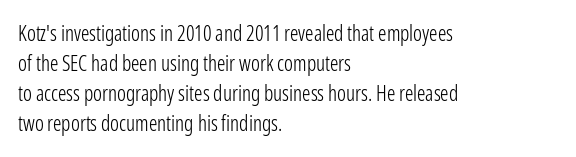
{"italic": "no", "bold": "no", "underline": "no", "align": "left", "line_spacing": "normal", "line_spacing_ratio": 1.43, "letter_spacing": "normal", "letter_spacing_em": 0.0, "glyph_px": 21}
